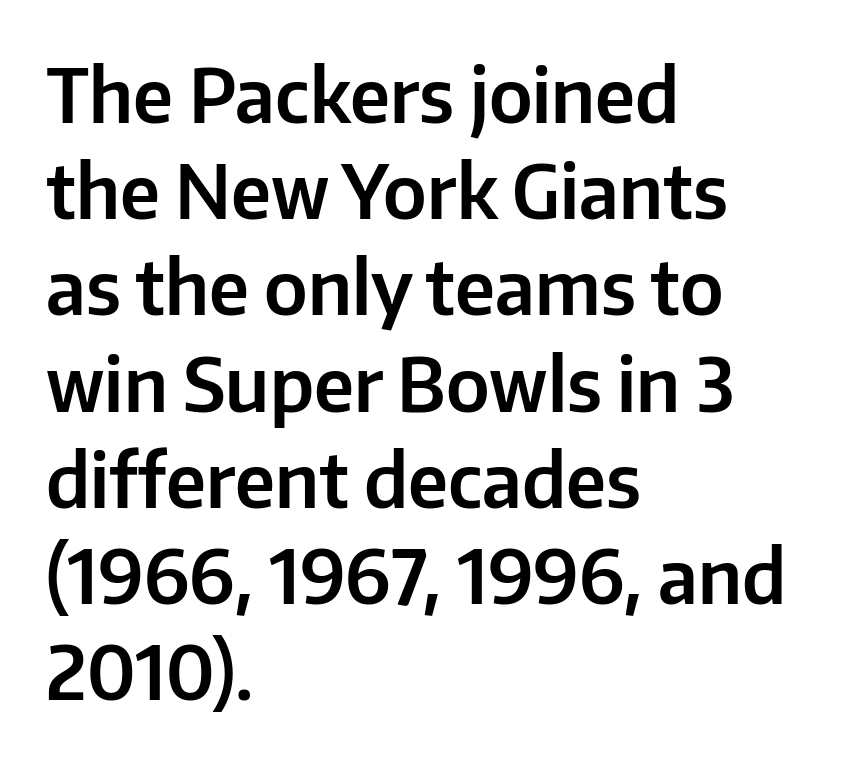
Q: Is the text italic (slanted)? A: No, it is upright.
Q: Is the typeface a serif or a sans-serif typeface? A: Sans-serif.
Q: Is the text underlined? A: No.
Q: How is the paragraph aligned? A: Left-aligned.
Q: Is the spacing between letters normal or unusually wide? A: Normal.
Q: Is the spacing between lines tight, normal or loose? A: Normal.
Q: Width (condensed, normal, or wide)? A: Normal.
Q: Stroke contrast? A: Low.
Q: x-height? A: Medium.
Q: Monospaced? A: No.
